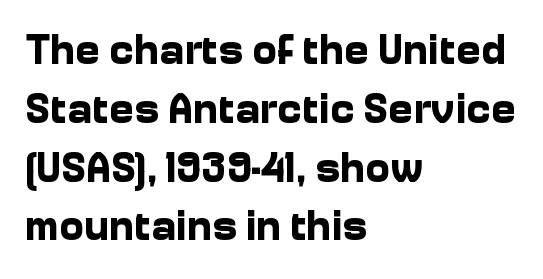
Q: Is the text bold? A: Yes.
Q: Is the text italic (slanted)? A: No, it is upright.
Q: Is the typeface a serif or a sans-serif typeface? A: Sans-serif.
Q: Is the text underlined? A: No.
Q: How is the paragraph aligned? A: Left-aligned.
Q: Is the spacing between letters normal or unusually wide? A: Normal.
Q: Is the spacing between lines tight, normal or loose? A: Normal.
Q: Width (condensed, normal, or wide)? A: Normal.
Q: Stroke contrast? A: Low.
Q: x-height? A: Medium.
Q: Monospaced? A: No.
